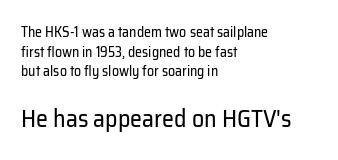
{"italic": "no", "bold": "no", "underline": "no", "align": "left", "line_spacing": "normal", "line_spacing_ratio": 1.41, "letter_spacing": "normal", "letter_spacing_em": 0.0, "larger_block": "second", "size_ratio": 1.71, "glyph_px": 24}
